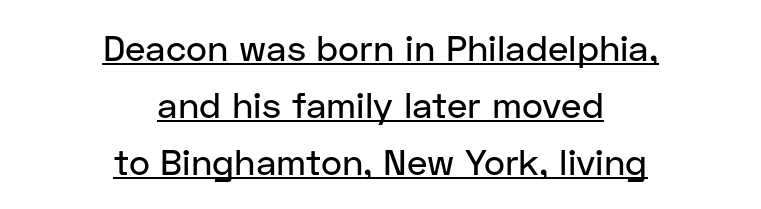
Q: Is the text italic (slanted)? A: No, it is upright.
Q: Is the typeface a serif or a sans-serif typeface? A: Sans-serif.
Q: Is the text underlined? A: Yes.
Q: How is the paragraph aligned? A: Centered.
Q: Is the spacing between letters normal or unusually wide? A: Normal.
Q: Is the spacing between lines tight, normal or loose? A: Normal.
Q: Width (condensed, normal, or wide)? A: Normal.
Q: Stroke contrast? A: Low.
Q: x-height? A: Medium.
Q: Monospaced? A: No.
